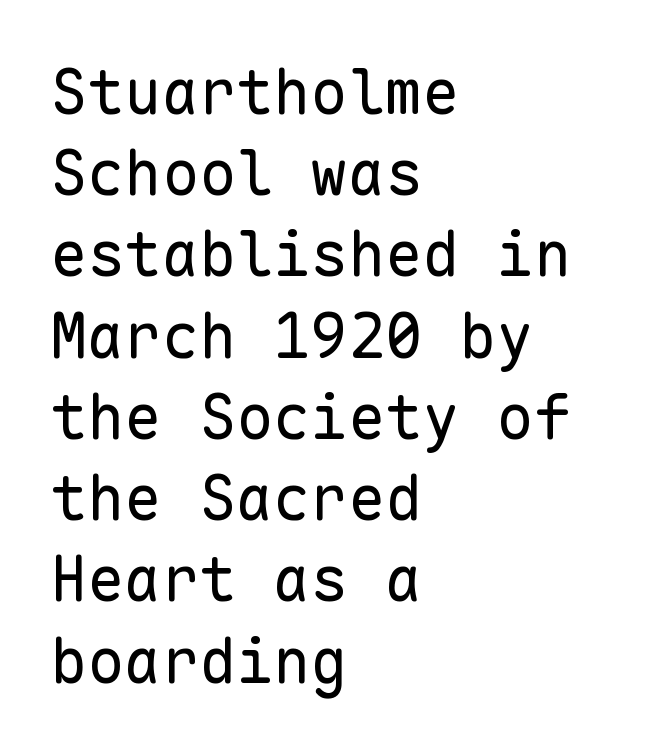
Q: Is the text bold? A: No.
Q: Is the text italic (slanted)? A: No, it is upright.
Q: Is the typeface a serif or a sans-serif typeface? A: Sans-serif.
Q: Is the text underlined? A: No.
Q: How is the paragraph aligned? A: Left-aligned.
Q: Is the spacing between letters normal or unusually wide? A: Normal.
Q: Is the spacing between lines tight, normal or loose? A: Normal.
Q: Width (condensed, normal, or wide)? A: Normal.
Q: Stroke contrast? A: Low.
Q: x-height? A: Medium.
Q: Monospaced? A: Yes.
